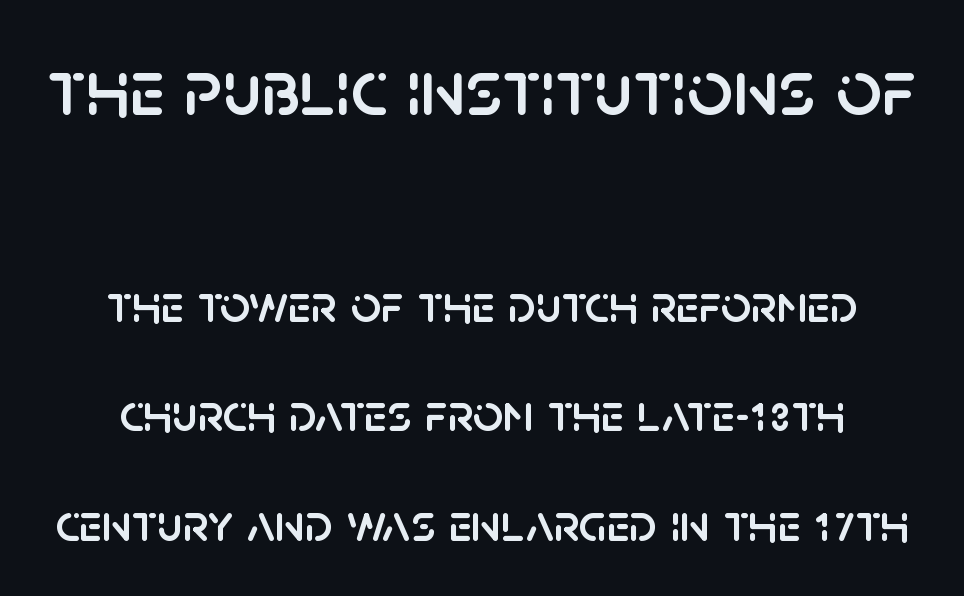
Standard letterfit; no display-style spreading of the glyphs. Underline: absent. Do the characters align in a grid? No, the font is proportional. A great deal of white space separates one row of letters from the next. A typesetter would mark this as roman, not italic. The upper block of text is set noticeably larger than the block beneath it.
